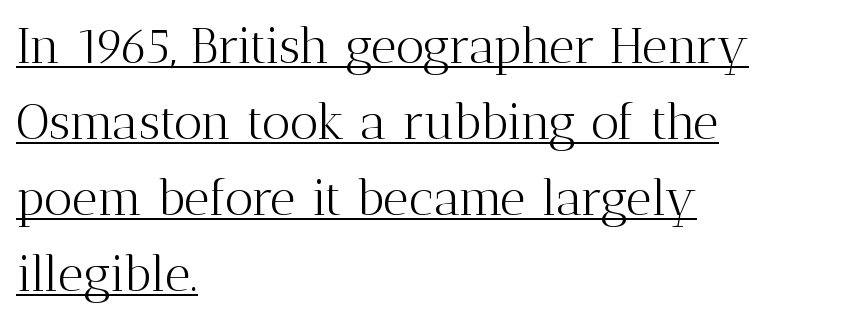
{"serif": "yes", "italic": "no", "bold": "no", "weight": "light", "width": "normal", "stroke_contrast": "medium", "x_height": "medium", "monospaced": "no", "underline": "yes", "align": "left", "line_spacing": "normal", "line_spacing_ratio": 1.52, "letter_spacing": "normal", "letter_spacing_em": 0.0, "glyph_px": 50}
